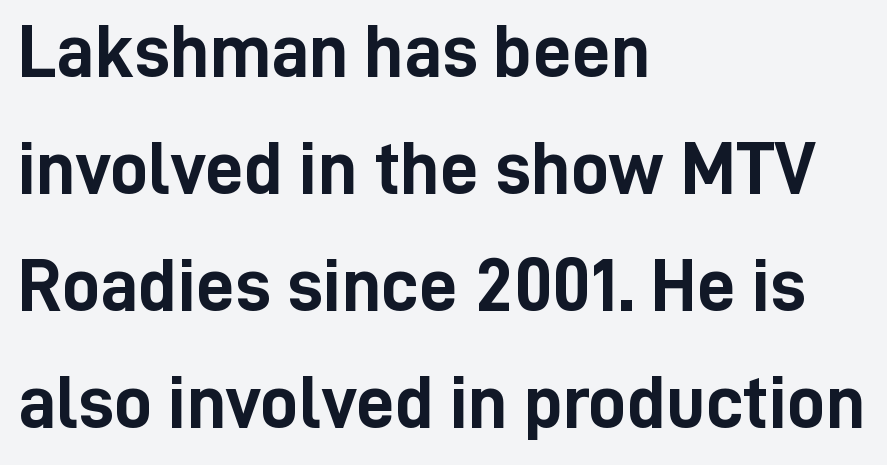
Horizontal bands of white between lines are of average thickness. Compared with an ordinary text face, these strokes are far heavier — a full bold. Each letter keeps its own natural width here, so spacing adapts to shape. Between one letter and the next there's only the usual sliver of space.
